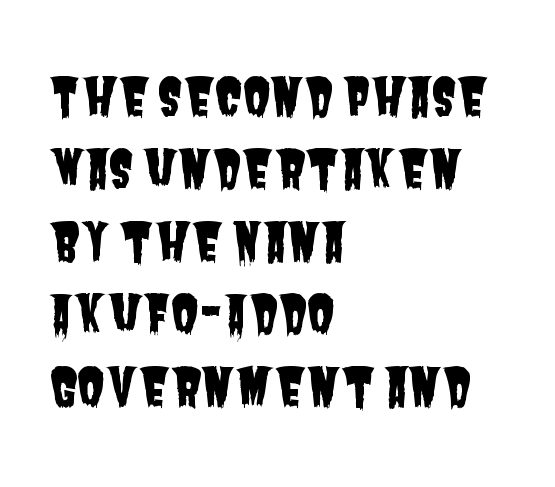
{"serif": "no", "width": "condensed", "stroke_contrast": "low", "x_height": "large", "monospaced": "no", "underline": "no", "align": "left", "line_spacing": "normal", "line_spacing_ratio": 1.42, "letter_spacing": "normal", "letter_spacing_em": 0.0, "glyph_px": 51}
